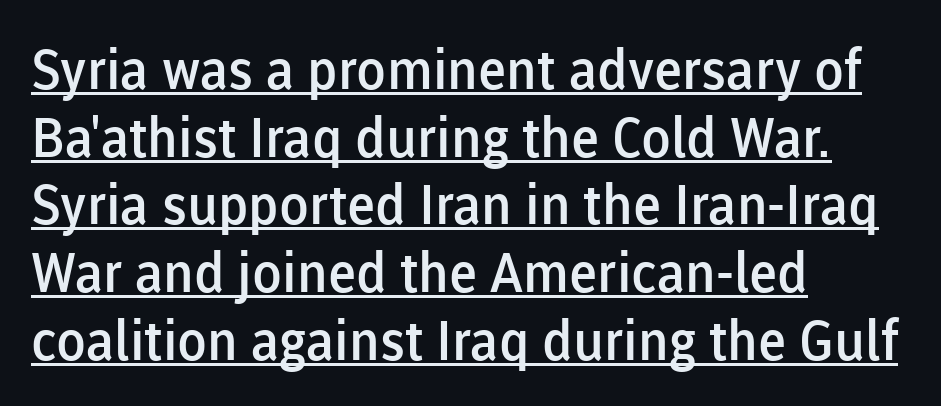
Q: Is the text bold? A: Semi-bold.
Q: Is the text italic (slanted)? A: No, it is upright.
Q: Is the typeface a serif or a sans-serif typeface? A: Sans-serif.
Q: Is the text underlined? A: Yes.
Q: How is the paragraph aligned? A: Left-aligned.
Q: Is the spacing between letters normal or unusually wide? A: Normal.
Q: Width (condensed, normal, or wide)? A: Normal.
Q: Stroke contrast? A: Low.
Q: x-height? A: Medium.
Q: Monospaced? A: No.
